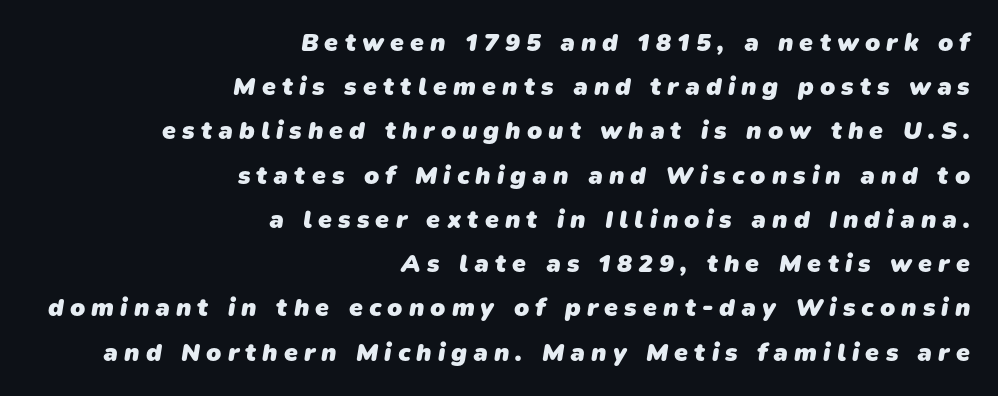
{"bold": "yes", "underline": "no", "align": "right", "line_spacing_ratio": 1.77, "letter_spacing": "wide", "letter_spacing_em": 0.24, "glyph_px": 25}
